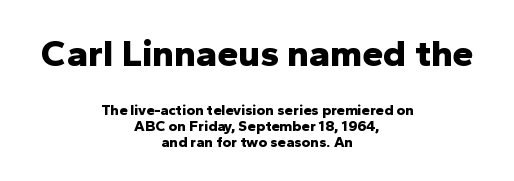
{"serif": "no", "italic": "no", "bold": "yes", "weight": "bold", "width": "normal", "stroke_contrast": "low", "x_height": "medium", "monospaced": "no", "underline": "no", "align": "center", "line_spacing": "tight", "line_spacing_ratio": 1.07, "letter_spacing": "normal", "letter_spacing_em": 0.0, "larger_block": "first", "size_ratio": 2.53, "glyph_px": 38}
